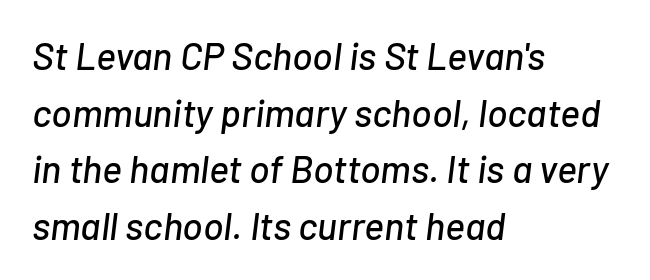
Character widths vary here, with narrow letters taking less room than wide ones. Spacing between characters is what you'd get straight out of the box. Vertical spacing — default. A student would call this left alignment; a typographer would say flush left, rag right. A bare baseline throughout the passage.
